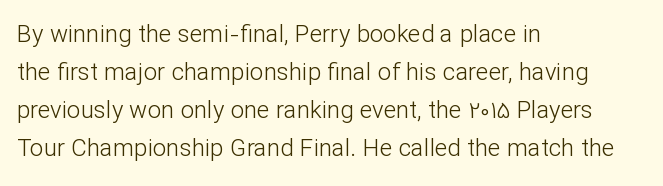
The image shows 24 px text type, upright; set left-aligned, normal line spacing (1.58x), normal letter spacing, not underlined.
